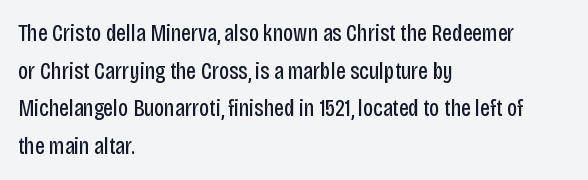
{"italic": "no", "bold": "no", "underline": "no", "align": "left", "line_spacing": "normal", "line_spacing_ratio": 1.57, "letter_spacing": "normal", "letter_spacing_em": 0.0, "glyph_px": 24}
